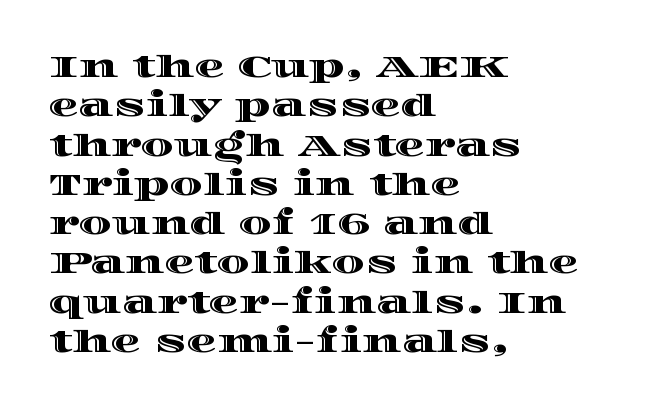
Q: Is the text italic (slanted)? A: No, it is upright.
Q: Is the text underlined? A: No.
Q: How is the paragraph aligned? A: Left-aligned.
Q: Is the spacing between letters normal or unusually wide? A: Normal.
Q: Is the spacing between lines tight, normal or loose? A: Normal.
Q: Width (condensed, normal, or wide)? A: Wide.
Q: x-height? A: Large.
Q: Monospaced? A: No.
